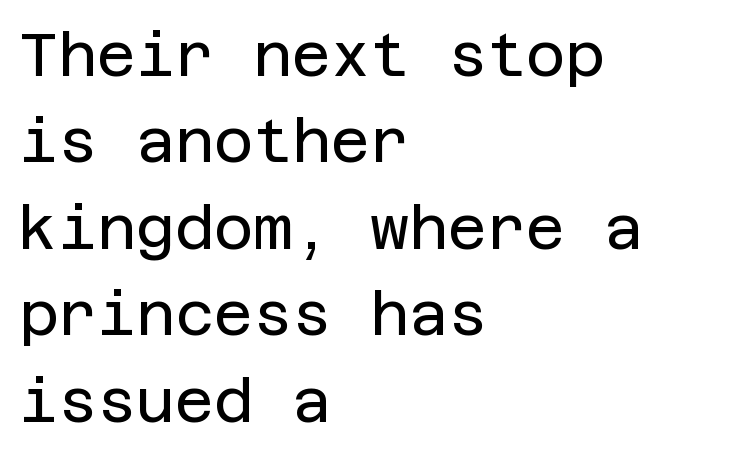
Default kerning and tracking; the words read as compact shapes. Baseline-to-baseline distance is the conventional proportion of letter height. Serifs: no, the terminals of the letterforms are clean. Letters have the restrained weight of plain body copy at most. Underlining? Definitely not there.
